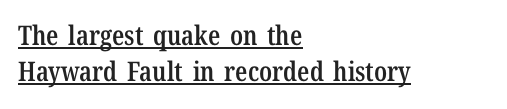
Reading down the block, your eye returns to a fixed left position each line. Is the letter spacing exaggerated? No — it looks like the ordinary default. Ordinary non-slanted type is in use. Typographic density is moderately raised because the face is semibold. The vertical gap from one line to the next is medium.
